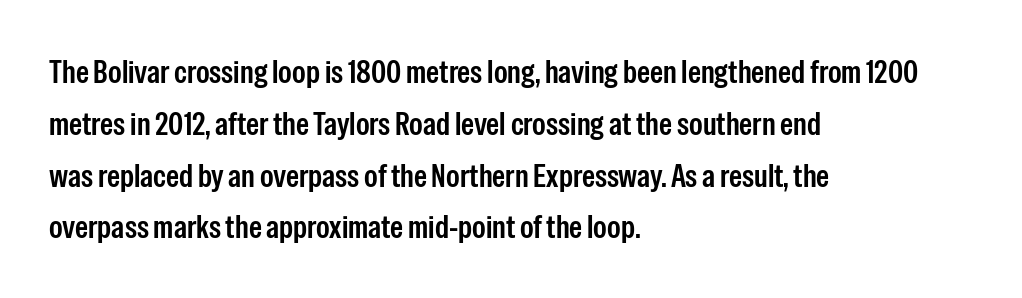
The ragged edge is on the right, which tells us the setting is flush left. Regular leading. A typesetter would mark this as roman, not italic. Students, note that the glyphs here touch the page at normal intervals. The string is rendered with underlining switched off.
